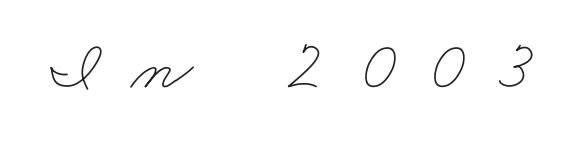
{"bold": "no", "weight": "thin", "width": "wide", "stroke_contrast": "low", "x_height": "small", "monospaced": "no", "underline": "no", "letter_spacing": "wide", "letter_spacing_em": 0.43, "glyph_px": 71}
